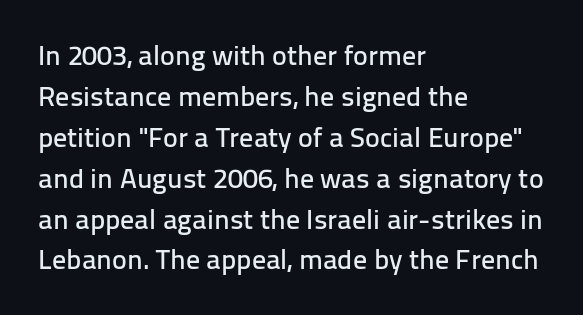
Posture: vertical. This sample has the flowing, uneven cadence of proportional lettering. Honestly, the letter spacing is just normal — you wouldn't notice it. Regular leading. Honestly, there is no underline to notice here at all.
